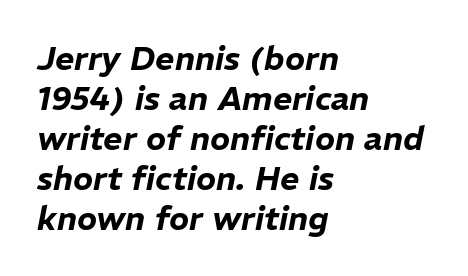
The image shows 33 px text type, italic (leaning right); set left-aligned, line spacing 1.21x, normal letter spacing, not underlined; low stroke contrast and a medium x-height.
